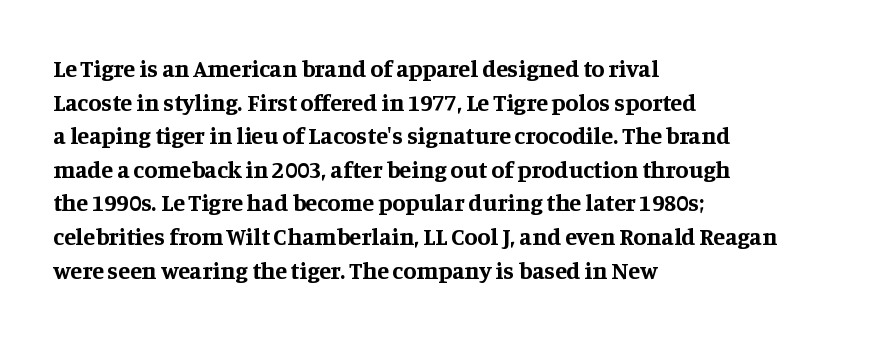
Q: Is the text bold? A: Yes.
Q: Is the text italic (slanted)? A: No, it is upright.
Q: Is the text underlined? A: No.
Q: How is the paragraph aligned? A: Left-aligned.
Q: Is the spacing between letters normal or unusually wide? A: Normal.
Q: Is the spacing between lines tight, normal or loose? A: Normal.
